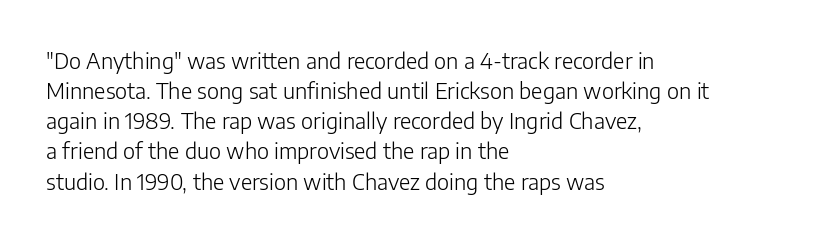
{"italic": "no", "bold": "no", "underline": "no", "align": "left", "line_spacing": "normal", "line_spacing_ratio": 1.37, "letter_spacing": "normal", "letter_spacing_em": 0.0, "glyph_px": 22}
